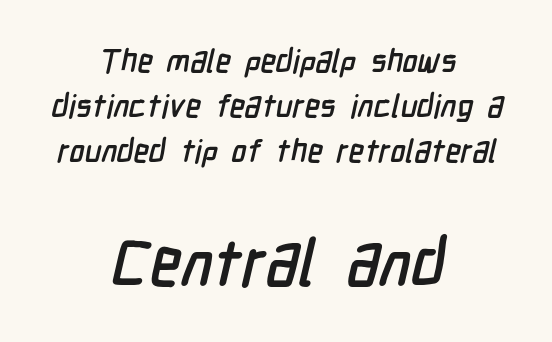
The image shows 65 px condensed sans-serif type; set centered, normal line spacing (1.4x), normal letter spacing, not underlined; the second (bottom) block is 2.03x larger; low stroke contrast and a medium x-height.
